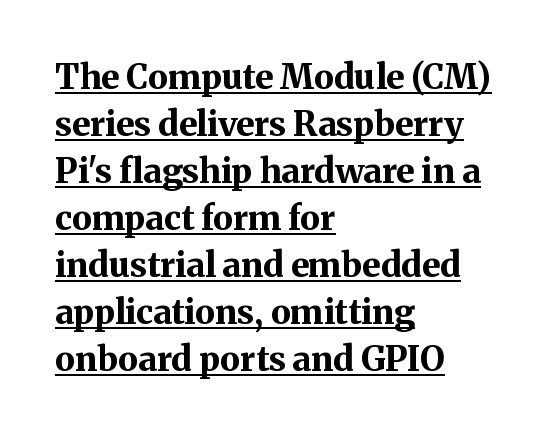
A typographer would call this underscored text. Heft: maximum for text — a bold. The space between consecutive lines is moderate. Examine the stroke ends and you'll spot serifs. The type sits square on the baseline with zero lean. Words appear dense and cohesive because spacing is normal.
